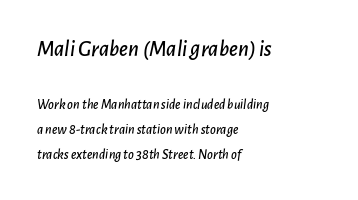
The image shows 23 px text type, italic (leaning right); set left-aligned, line spacing 1.8x, normal letter spacing, not underlined; the first (top) block is 1.64x larger.
